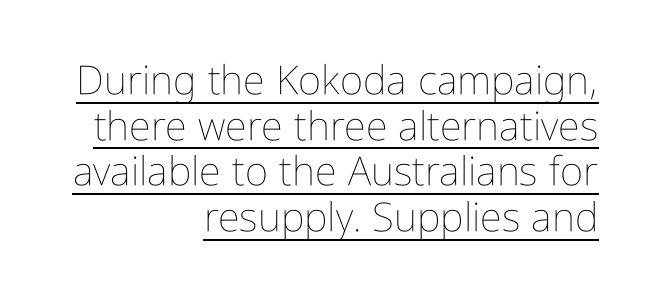
Q: Is the text bold? A: No.
Q: Is the text italic (slanted)? A: No, it is upright.
Q: Is the text underlined? A: Yes.
Q: How is the paragraph aligned? A: Right-aligned.
Q: Is the spacing between letters normal or unusually wide? A: Normal.
Q: Is the spacing between lines tight, normal or loose? A: Tight.
Q: Width (condensed, normal, or wide)? A: Condensed.
Q: Stroke contrast? A: Low.
Q: x-height? A: Medium.
Q: Monospaced? A: No.
